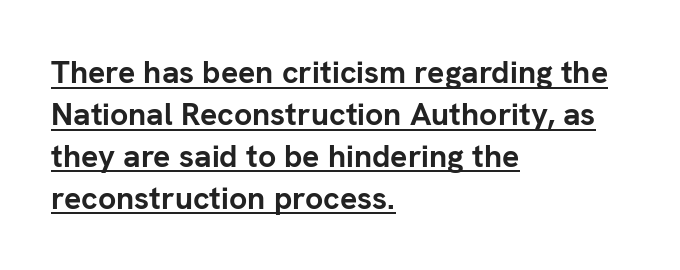
{"serif": "no", "italic": "no", "bold": "yes", "weight": "semibold", "width": "normal", "stroke_contrast": "low", "x_height": "medium", "monospaced": "no", "underline": "yes", "align": "left", "line_spacing": "normal", "line_spacing_ratio": 1.31, "letter_spacing": "normal", "letter_spacing_em": 0.0, "glyph_px": 32}
